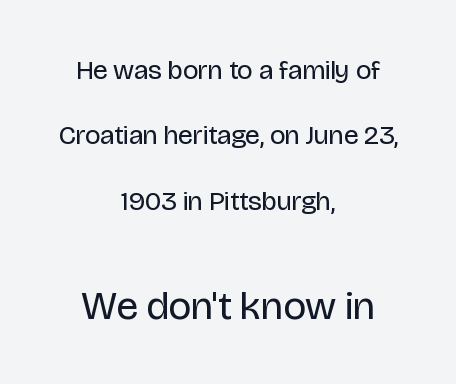
Q: Is the text bold? A: No.
Q: Is the text italic (slanted)? A: No, it is upright.
Q: Is the typeface a serif or a sans-serif typeface? A: Sans-serif.
Q: Is the text underlined? A: No.
Q: How is the paragraph aligned? A: Centered.
Q: Is the spacing between letters normal or unusually wide? A: Normal.
Q: Is the spacing between lines tight, normal or loose? A: Loose.
Q: Which block of text is set in a larger size, the first (top) or the second (bottom)? A: The second (bottom) one.
Q: Width (condensed, normal, or wide)? A: Normal.
Q: Stroke contrast? A: Low.
Q: x-height? A: Large.
Q: Monospaced? A: No.
